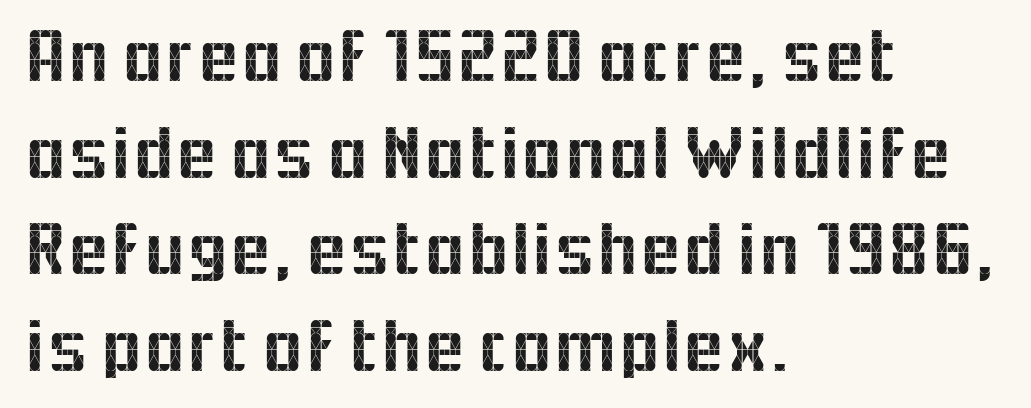
Q: Is the text italic (slanted)? A: No, it is upright.
Q: Is the typeface a serif or a sans-serif typeface? A: Sans-serif.
Q: Is the text underlined? A: No.
Q: How is the paragraph aligned? A: Left-aligned.
Q: Is the spacing between letters normal or unusually wide? A: Normal.
Q: Is the spacing between lines tight, normal or loose? A: Normal.
Q: Width (condensed, normal, or wide)? A: Normal.
Q: x-height? A: Medium.
Q: Monospaced? A: No.
